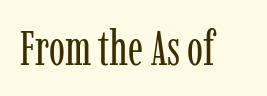
{"serif": "yes", "italic": "no", "bold": "no", "weight": "regular", "width": "condensed", "stroke_contrast": "low", "x_height": "medium", "monospaced": "no", "underline": "no", "letter_spacing": "normal", "letter_spacing_em": 0.0, "glyph_px": 48}
